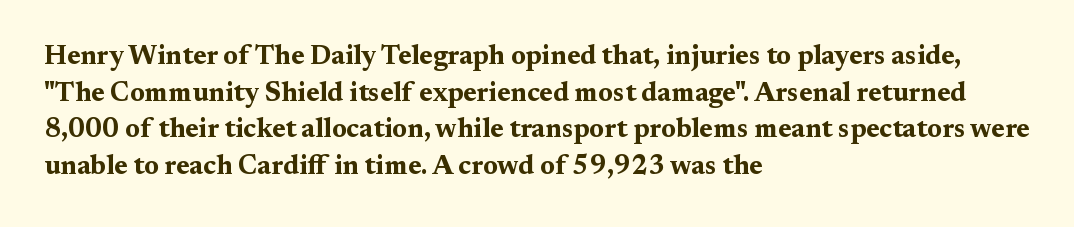
Casual observation: everything's shoved over to the left. Look at the tracking — it's just the regular setting, nothing added. The rendering uses a moderate line-height, typical for paragraphs. Decoration check: the copy has no underline. The face used here has the dense, thick strokes of a bold. The typography opts for an upright posture over an oblique one.
